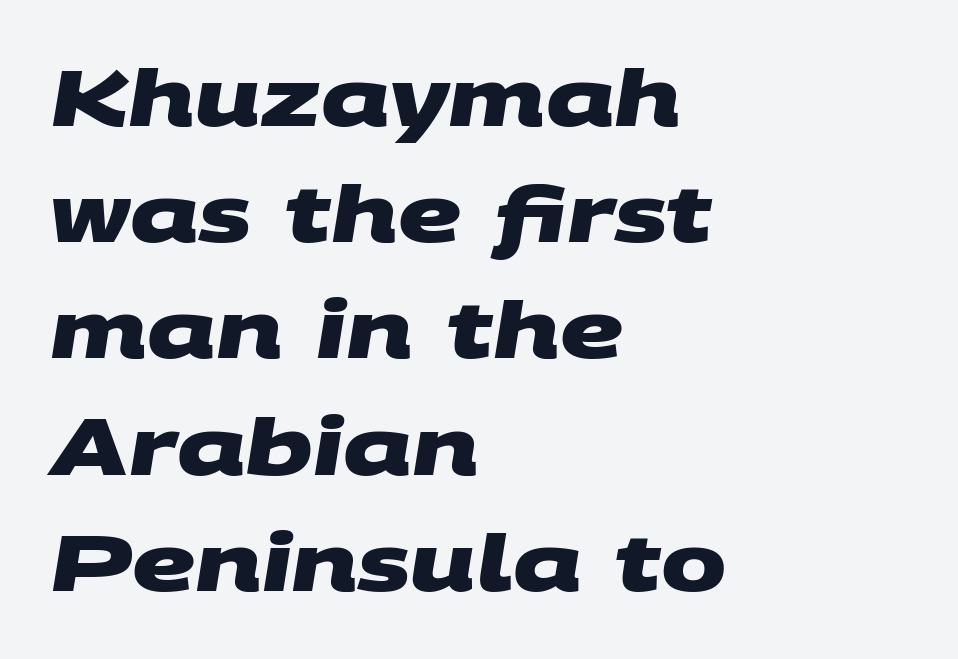
The image shows 78 px heavy, wide sans-serif type; set left-aligned, normal line spacing (1.49x), normal letter spacing, not underlined; medium stroke contrast and a large x-height.
